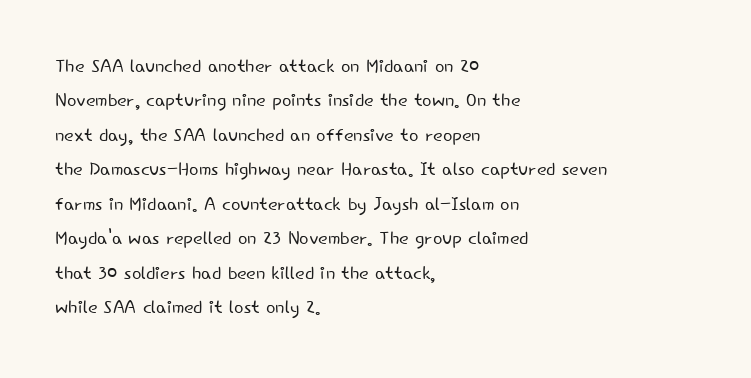
The image shows 25 px text type, upright; set left-aligned, normal line spacing (1.38x), normal letter spacing, not underlined.
